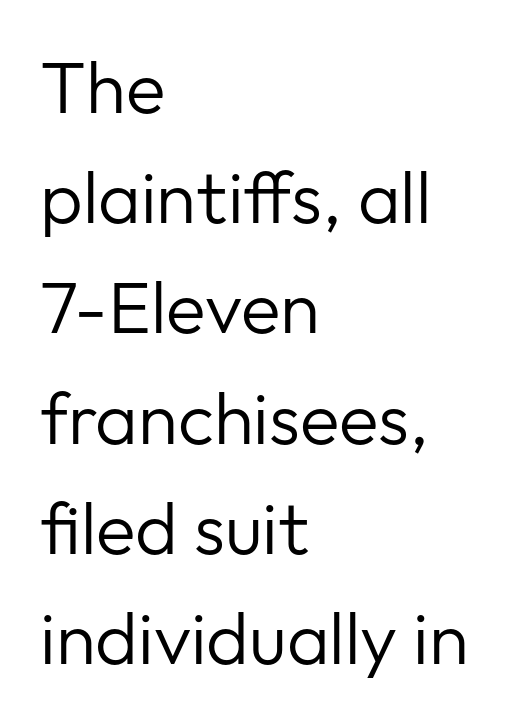
Q: Is the text bold? A: No.
Q: Is the text italic (slanted)? A: No, it is upright.
Q: Is the typeface a serif or a sans-serif typeface? A: Sans-serif.
Q: Is the text underlined? A: No.
Q: How is the paragraph aligned? A: Left-aligned.
Q: Is the spacing between letters normal or unusually wide? A: Normal.
Q: Is the spacing between lines tight, normal or loose? A: Normal.
Q: Width (condensed, normal, or wide)? A: Normal.
Q: Stroke contrast? A: Low.
Q: x-height? A: Medium.
Q: Monospaced? A: No.
